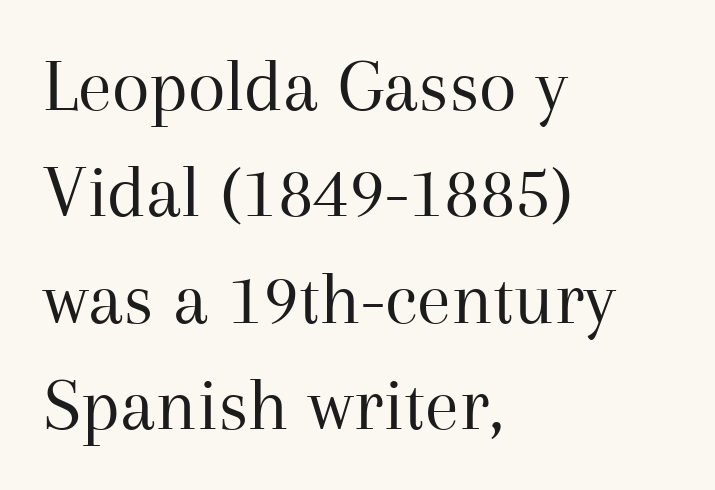
The image shows 77 px regular-weight serif type, upright; set left-aligned, normal line spacing (1.38x), normal letter spacing, not underlined; medium stroke contrast and a medium x-height.
